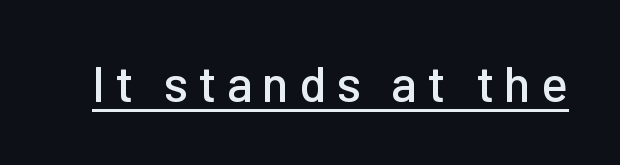
This rendering widens character spacing well past its baseline value. Compared with undecorated copy, this sample adds a rule below the words. Looks like regular typesetting: each glyph gets only the width it needs. Serifs: no, the terminals of the letterforms are clean.
